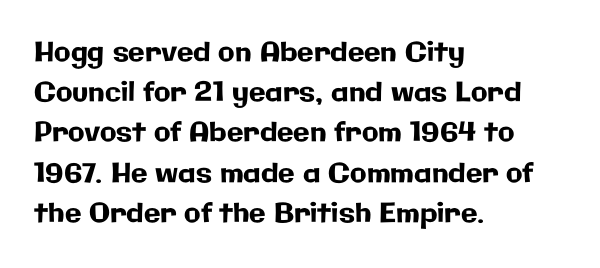
Summary of vertical rhythm: regular, with standard interline spacing. No italicization has been applied; the sample stays upright. One-word summary of the alignment: left. The line texture is even and compact thanks to regular tracking. The space directly below the letters is spotless.
